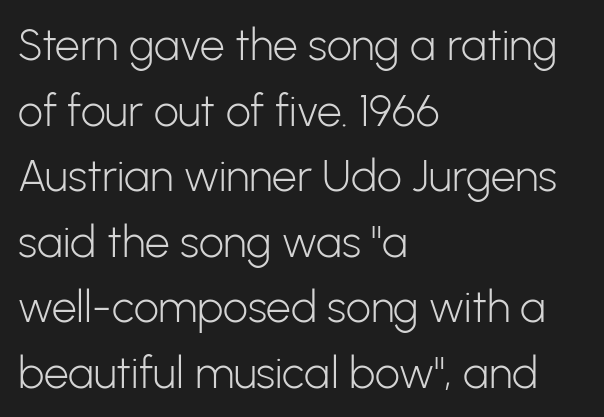
The image shows 44 px light sans-serif type, upright; set left-aligned, normal line spacing (1.49x), normal letter spacing, not underlined; low stroke contrast and a medium x-height.
